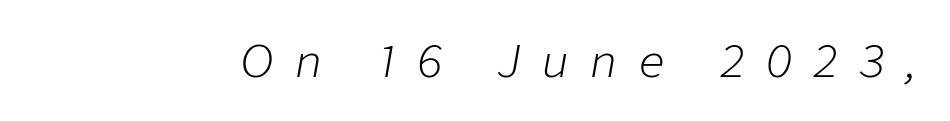
{"italic": "yes", "lean": "right", "slant_degrees": 9, "bold": "no", "weight": "light", "width": "normal", "stroke_contrast": "low", "x_height": "medium", "monospaced": "no", "underline": "no", "letter_spacing": "wide", "letter_spacing_em": 0.49, "glyph_px": 45}
